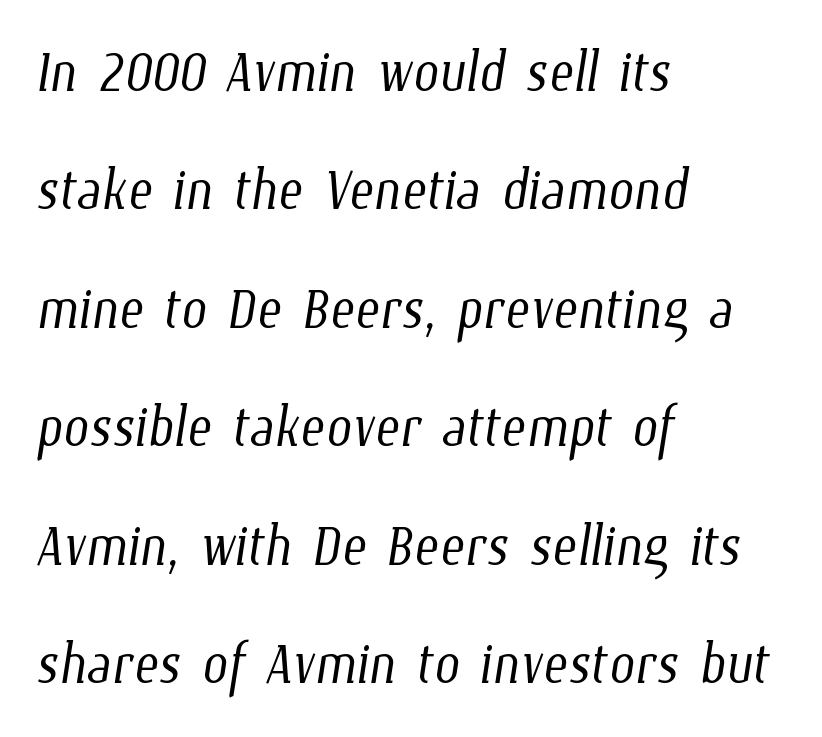
The rendering uses natural spacing where letterforms have individual widths. Notice how descenders clear the ascenders below comfortably — that's standard leading. The rendering anchors every line to the left-hand side. The gap between lines stays unmarked.
